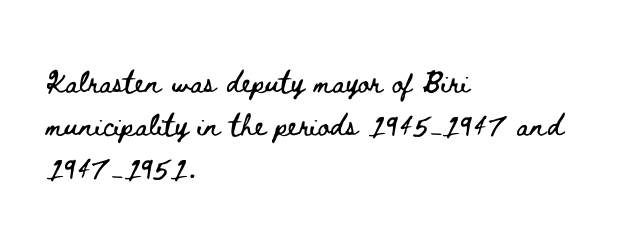
{"width": "wide", "stroke_contrast": "low", "x_height": "small", "monospaced": "no", "underline": "no", "align": "left", "line_spacing": "normal", "line_spacing_ratio": 1.54, "letter_spacing": "normal", "letter_spacing_em": 0.0, "glyph_px": 28}
